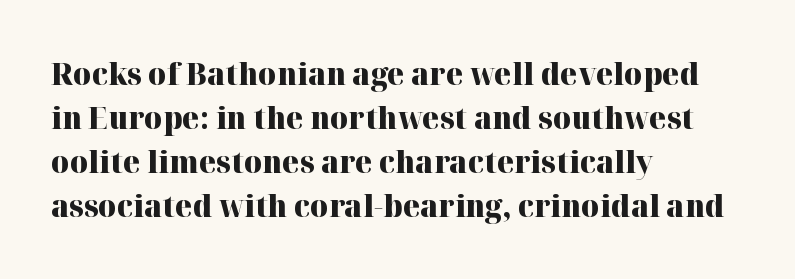
The image shows 31 px heavy serif type, upright; set left-aligned, normal line spacing (1.42x), normal letter spacing, not underlined; high stroke contrast and a medium x-height.
